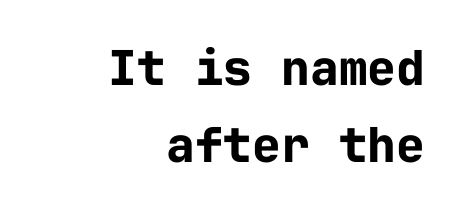
The passage shown is not underscored anywhere. Standard letterfit; no display-style spreading of the glyphs. Evenly set lines give the paragraph a standard silhouette. Does the weight exceed regular? Yes, all the way to bold. Nope, not italic — everything's standing straight. The letters march in equal steps, a hallmark of fixed-pitch type.
